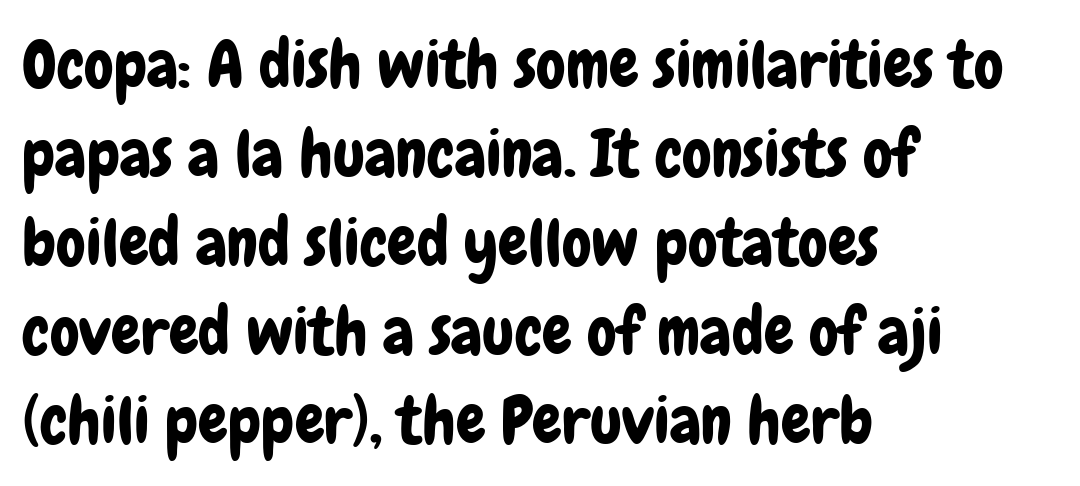
{"serif": "no", "italic": "no", "width": "condensed", "stroke_contrast": "low", "x_height": "medium", "monospaced": "no", "underline": "no", "align": "left", "line_spacing": "normal", "line_spacing_ratio": 1.35, "letter_spacing": "normal", "letter_spacing_em": 0.0, "glyph_px": 66}
